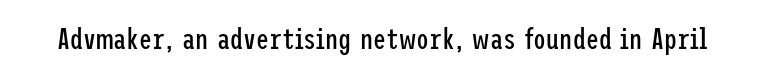
{"serif": "no", "italic": "no", "bold": "no", "weight": "regular", "width": "condensed", "stroke_contrast": "low", "x_height": "medium", "underline": "no", "letter_spacing": "normal", "letter_spacing_em": 0.0, "glyph_px": 29}
